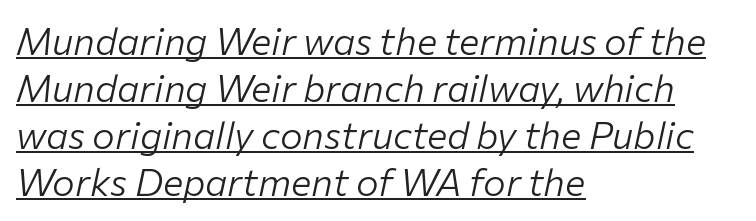
Q: Is the text bold? A: No.
Q: Is the text italic (slanted)? A: Yes, it leans right by about 12 degrees.
Q: Is the text underlined? A: Yes.
Q: How is the paragraph aligned? A: Left-aligned.
Q: Is the spacing between letters normal or unusually wide? A: Normal.
Q: Width (condensed, normal, or wide)? A: Normal.
Q: Stroke contrast? A: Low.
Q: x-height? A: Medium.
Q: Monospaced? A: No.
